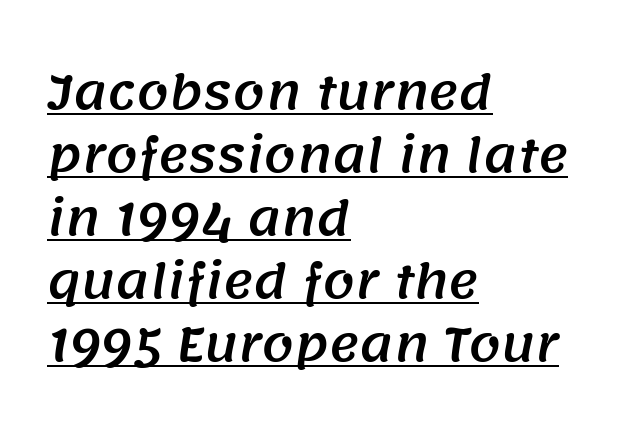
These lines keep a tight, regular rhythm from letter to letter. The ragged edge is on the right, which tells us the setting is flush left. Is there an underline? Yes — a line sits under the letters. The letters advance in unequal steps, a hallmark of proportional type. No feet cap the strokes, marking this as sans-serif type. The leading is moderate, giving the passage an even texture.
